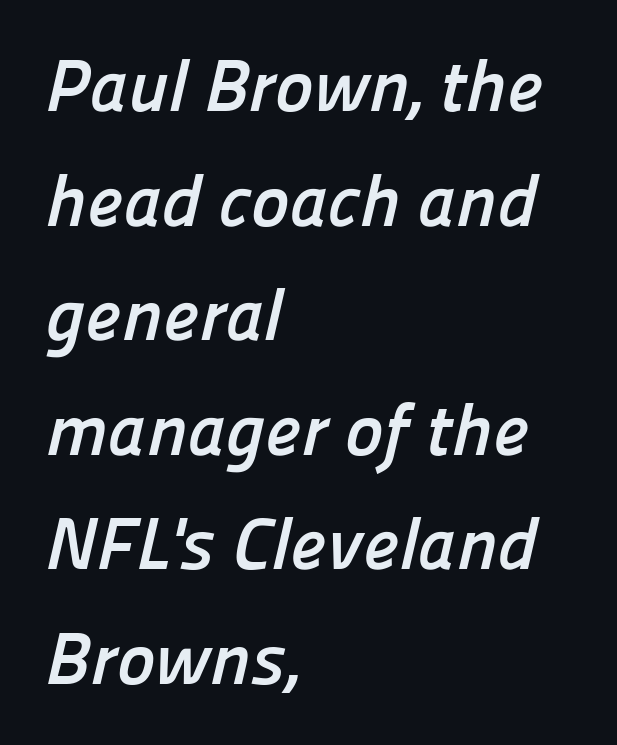
Q: Is the text bold? A: Yes.
Q: Is the typeface a serif or a sans-serif typeface? A: Sans-serif.
Q: Is the text underlined? A: No.
Q: How is the paragraph aligned? A: Left-aligned.
Q: Is the spacing between letters normal or unusually wide? A: Normal.
Q: Is the spacing between lines tight, normal or loose? A: Normal.
Q: Width (condensed, normal, or wide)? A: Normal.
Q: Stroke contrast? A: Low.
Q: x-height? A: Medium.
Q: Monospaced? A: No.
